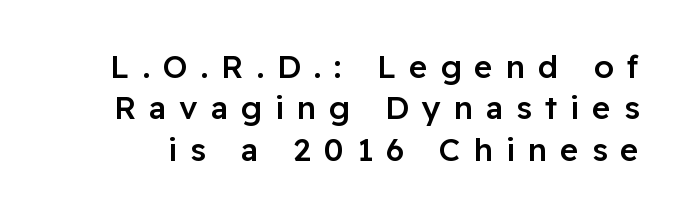
Note the varied advance widths — an 'i' is clearly narrower than an 'm'. A typesetter would label this face a sans. Caption: expanded tracking, letters set apart. A typesetter would call this leading conventional body-copy spacing.
